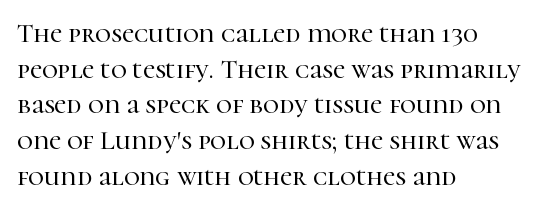
The image shows 27 px text type, upright; set left-aligned, normal line spacing (1.32x), normal letter spacing, not underlined.
